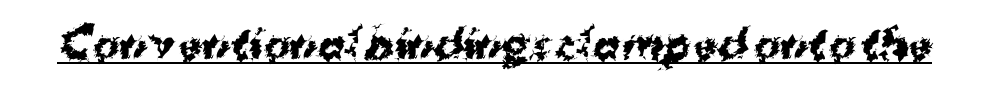
The image shows 40 px bold sans-serif type; set normal letter spacing, underlined; medium stroke contrast and a medium x-height.
